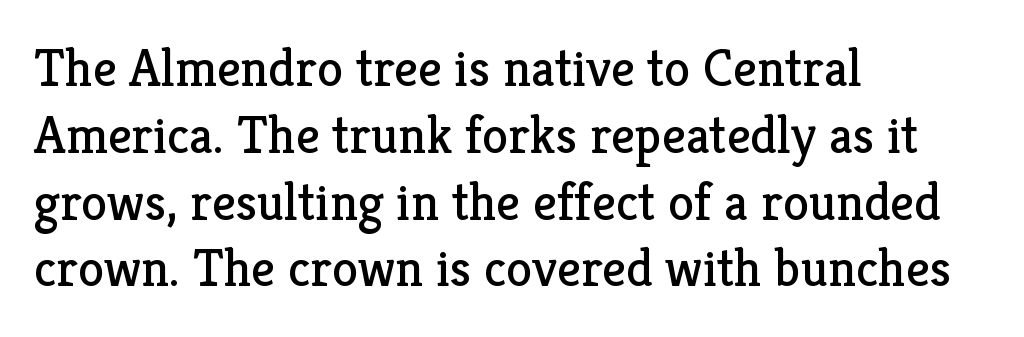
{"serif": "yes", "italic": "no", "bold": "no", "weight": "regular", "width": "normal", "stroke_contrast": "low", "x_height": "medium", "monospaced": "no", "underline": "no", "align": "left", "line_spacing": "normal", "line_spacing_ratio": 1.26, "letter_spacing": "normal", "letter_spacing_em": 0.0, "glyph_px": 53}
